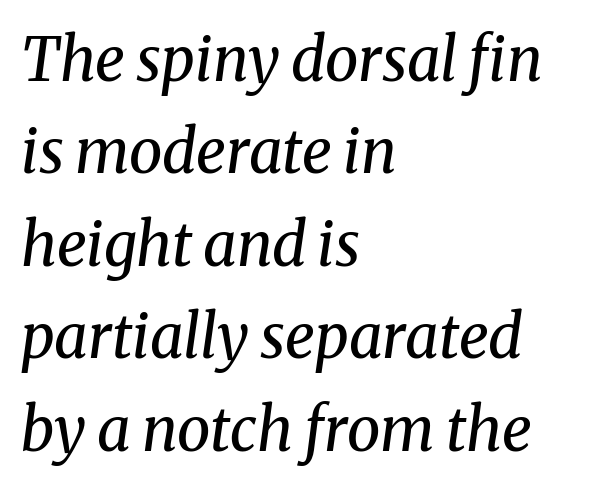
The image shows 60 px regular-weight serif type, italic (leaning right); set left-aligned, normal line spacing (1.54x), normal letter spacing, not underlined; medium stroke contrast and a medium x-height.
